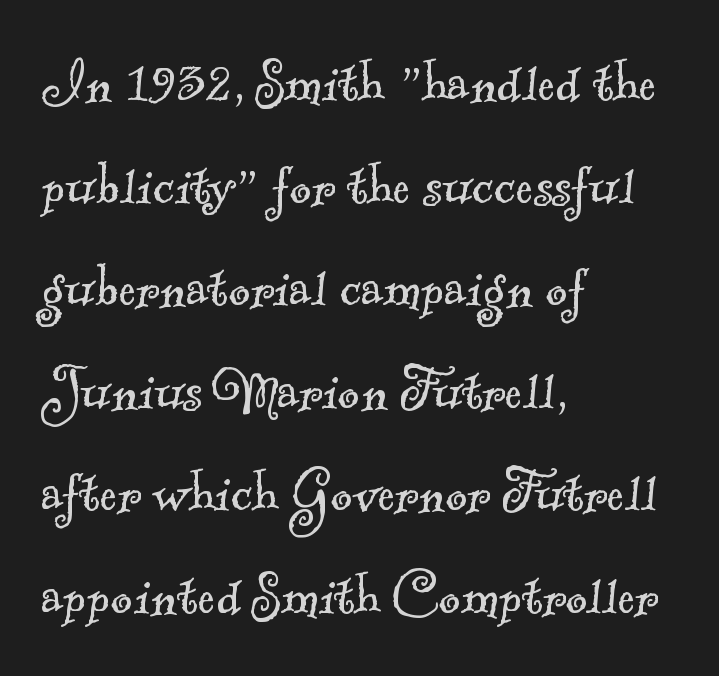
The image shows 67 px light serif type; set left-aligned, normal line spacing (1.53x), normal letter spacing, not underlined; a small x-height.
